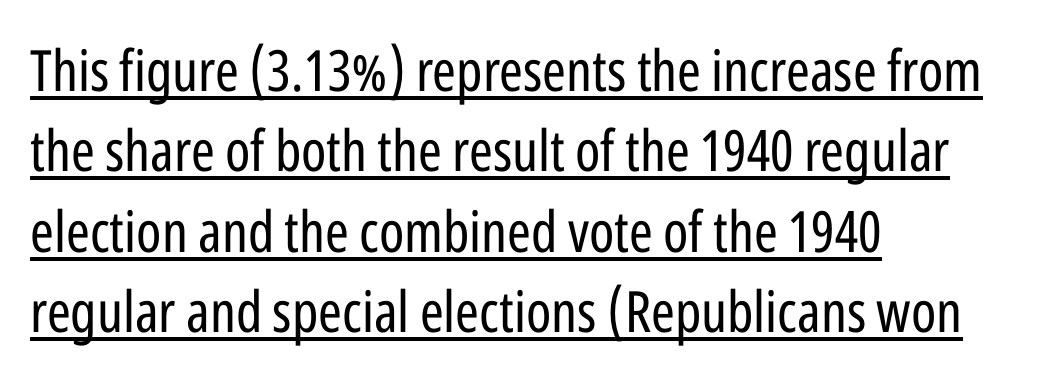
{"serif": "no", "italic": "no", "bold": "no", "weight": "regular", "width": "condensed", "stroke_contrast": "low", "x_height": "medium", "monospaced": "no", "underline": "yes", "align": "left", "line_spacing": "normal", "line_spacing_ratio": 1.41, "letter_spacing": "normal", "letter_spacing_em": 0.0, "glyph_px": 57}
